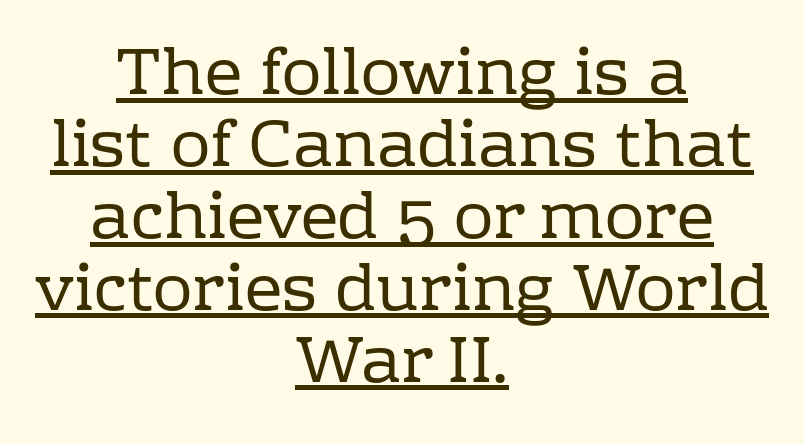
The face looks like a standard text weight, possibly lighter. Compared with typical paragraphs, the rows here are closer together. The lines are quadded center. Beneath each row of characters lies a ruled line. The characters display serif detailing at their extremities. A typesetter would call this zero additional tracking.
